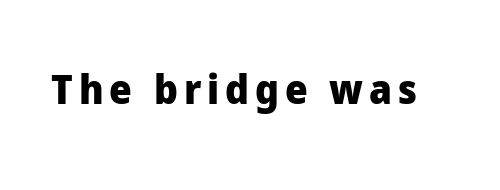
{"serif": "no", "italic": "no", "bold": "yes", "weight": "heavy", "width": "normal", "stroke_contrast": "low", "x_height": "medium", "monospaced": "no", "underline": "no", "glyph_px": 40}
